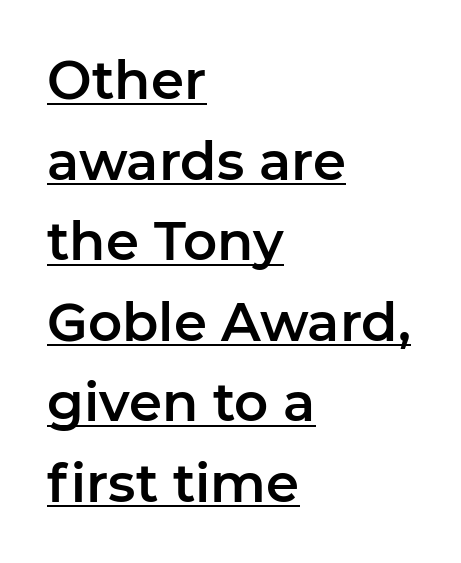
The image shows 53 px sans-serif type, upright; set left-aligned, normal line spacing (1.52x), normal letter spacing, underlined; low stroke contrast and a medium x-height.
